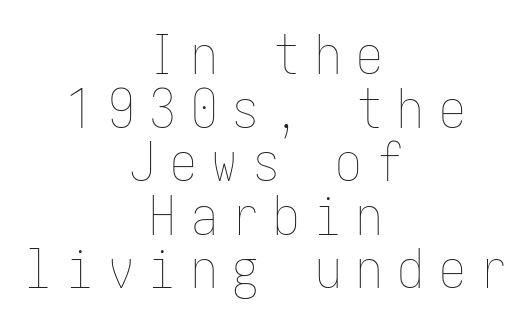
Q: Is the text bold? A: No.
Q: Is the text italic (slanted)? A: No, it is upright.
Q: Is the text underlined? A: No.
Q: How is the paragraph aligned? A: Centered.
Q: Is the spacing between letters normal or unusually wide? A: Unusually wide.
Q: Is the spacing between lines tight, normal or loose? A: Tight.
Q: Width (condensed, normal, or wide)? A: Condensed.
Q: Stroke contrast? A: Low.
Q: x-height? A: Medium.
